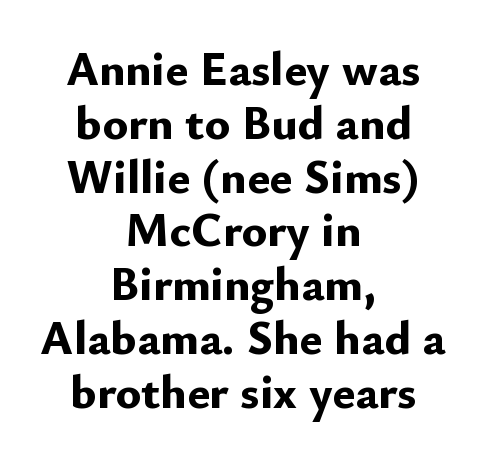
Q: Is the text bold? A: Yes.
Q: Is the text italic (slanted)? A: No, it is upright.
Q: Is the typeface a serif or a sans-serif typeface? A: Sans-serif.
Q: Is the text underlined? A: No.
Q: How is the paragraph aligned? A: Centered.
Q: Is the spacing between letters normal or unusually wide? A: Normal.
Q: Is the spacing between lines tight, normal or loose? A: Tight.
Q: Width (condensed, normal, or wide)? A: Normal.
Q: Stroke contrast? A: Low.
Q: x-height? A: Small.
Q: Monospaced? A: No.
